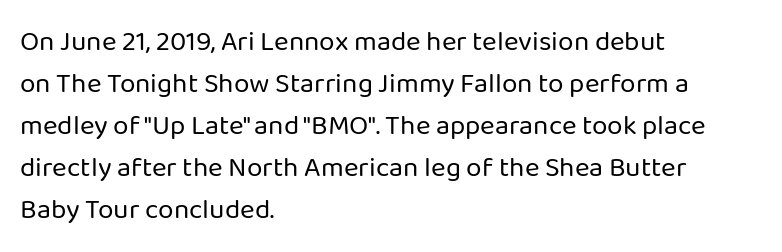
The horizontal fit of the characters is conventional and even. Unlike a traditional serif, this face leaves its strokes unadorned. You could not count columns in this text — the font is proportionally spaced. Italic? Not at all — the glyphs are vertical. The face looks like a standard text weight, possibly lighter.
